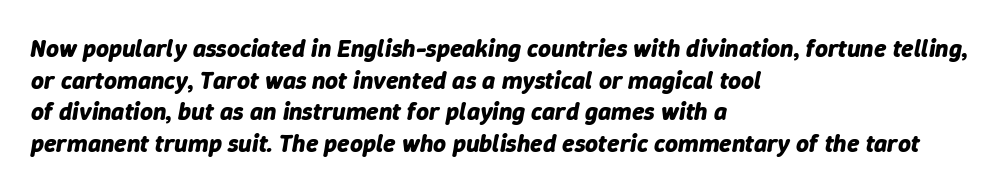
Q: Is the text bold? A: Yes.
Q: Is the text italic (slanted)? A: Yes, it leans right by about 9 degrees.
Q: Is the text underlined? A: No.
Q: How is the paragraph aligned? A: Left-aligned.
Q: Is the spacing between letters normal or unusually wide? A: Normal.
Q: Is the spacing between lines tight, normal or loose? A: Normal.
